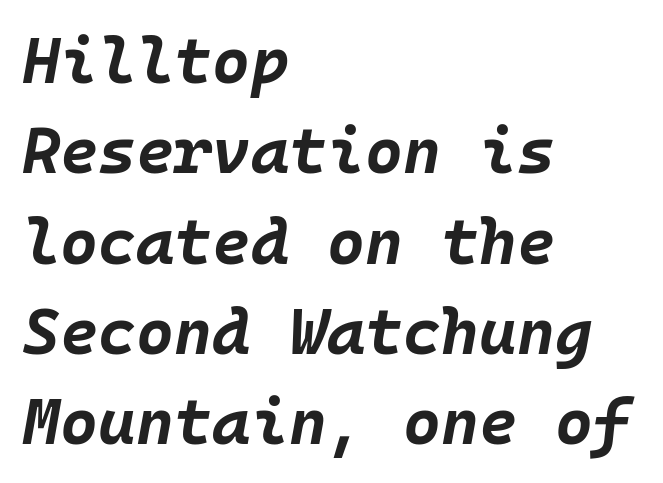
The image shows 65 px bold type, italic (leaning right), monospaced; set left-aligned, normal line spacing (1.39x), normal letter spacing, not underlined; low stroke contrast and a large x-height.
